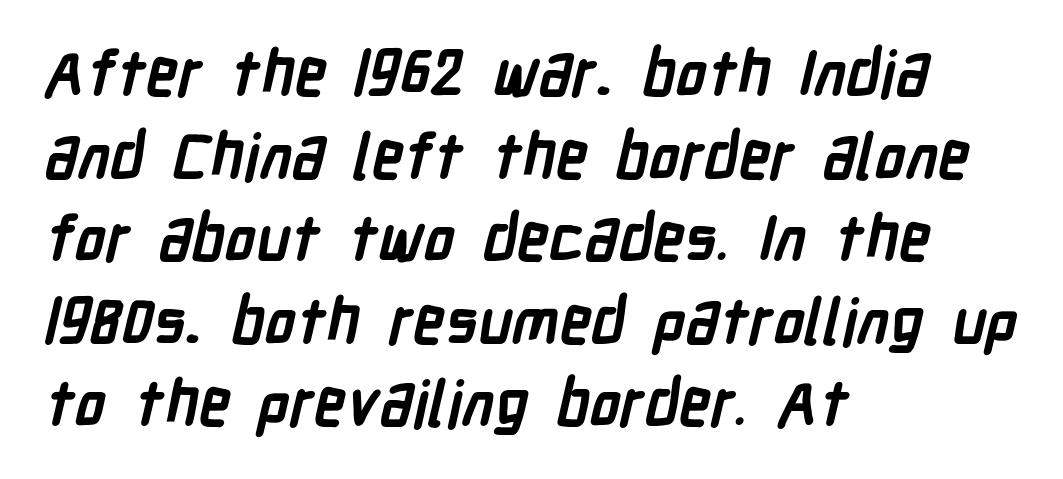
Q: Is the text bold? A: Yes.
Q: Is the typeface a serif or a sans-serif typeface? A: Sans-serif.
Q: Is the text underlined? A: No.
Q: How is the paragraph aligned? A: Left-aligned.
Q: Is the spacing between letters normal or unusually wide? A: Normal.
Q: Is the spacing between lines tight, normal or loose? A: Normal.
Q: Width (condensed, normal, or wide)? A: Condensed.
Q: Stroke contrast? A: Low.
Q: x-height? A: Medium.
Q: Monospaced? A: No.
